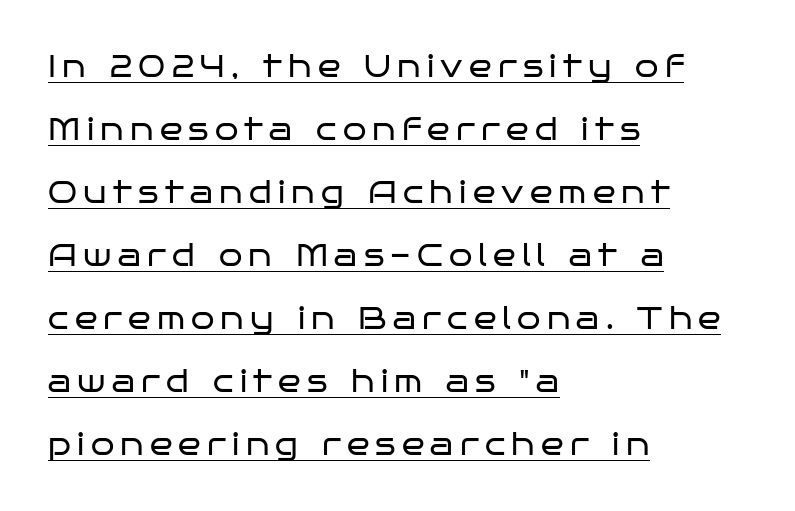
Q: Is the text bold? A: No.
Q: Is the text italic (slanted)? A: No, it is upright.
Q: Is the typeface a serif or a sans-serif typeface? A: Sans-serif.
Q: Is the text underlined? A: Yes.
Q: How is the paragraph aligned? A: Left-aligned.
Q: Is the spacing between letters normal or unusually wide? A: Unusually wide.
Q: Is the spacing between lines tight, normal or loose? A: Loose.
Q: Width (condensed, normal, or wide)? A: Wide.
Q: Stroke contrast? A: Low.
Q: x-height? A: Large.
Q: Monospaced? A: No.
